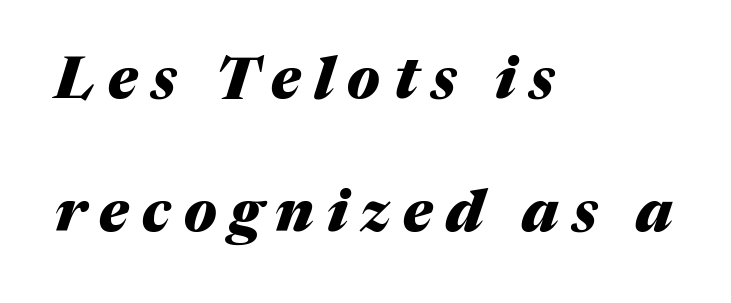
The image shows 58 px heavy type, italic (leaning right); set left-aligned, loose line spacing (2.3x), unusually wide letter spacing (+0.23 em), not underlined; medium stroke contrast and a medium x-height.
